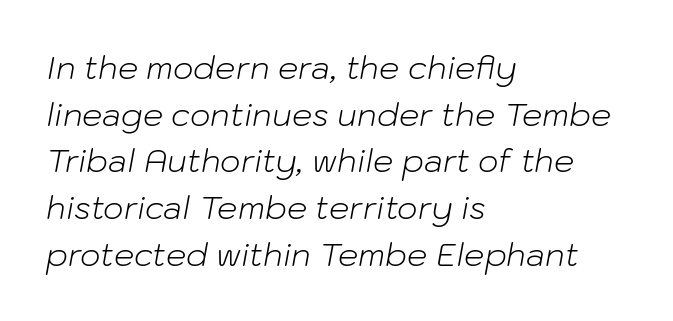
Q: Is the text bold? A: No.
Q: Is the text italic (slanted)? A: Yes, it leans right by about 10 degrees.
Q: Is the text underlined? A: No.
Q: How is the paragraph aligned? A: Left-aligned.
Q: Is the spacing between letters normal or unusually wide? A: Normal.
Q: Is the spacing between lines tight, normal or loose? A: Normal.
Q: Width (condensed, normal, or wide)? A: Normal.
Q: Stroke contrast? A: Low.
Q: x-height? A: Medium.
Q: Monospaced? A: No.
